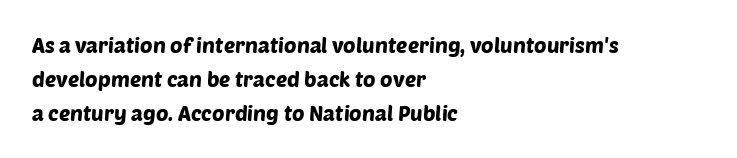
Does the leading feel generous? No, just average. Students, note that the glyphs here touch the page at normal intervals. Anything drawn beneath the words? Only blank space. These lines stack with their left ends in a neat column.
